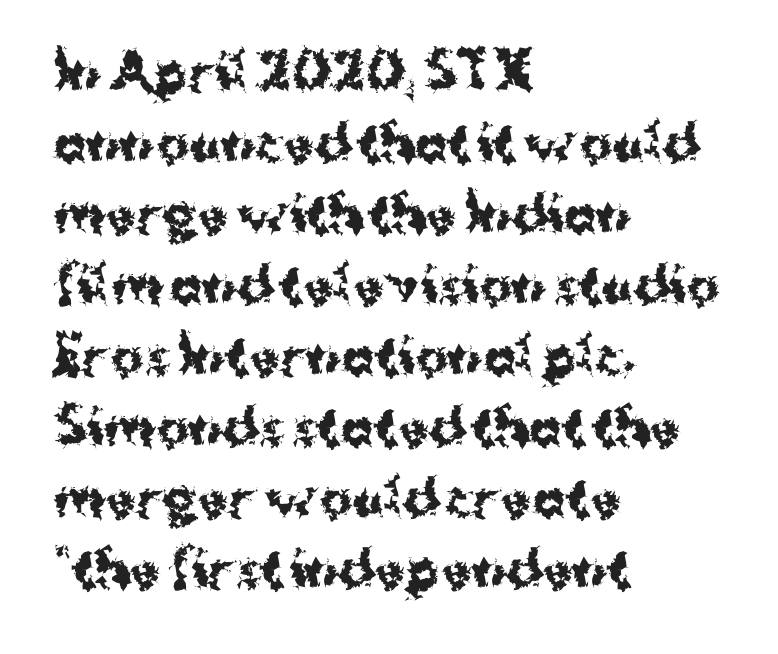
The image shows 49 px bold sans-serif type, upright; set left-aligned, normal line spacing (1.45x), normal letter spacing, not underlined; medium stroke contrast and a medium x-height.
